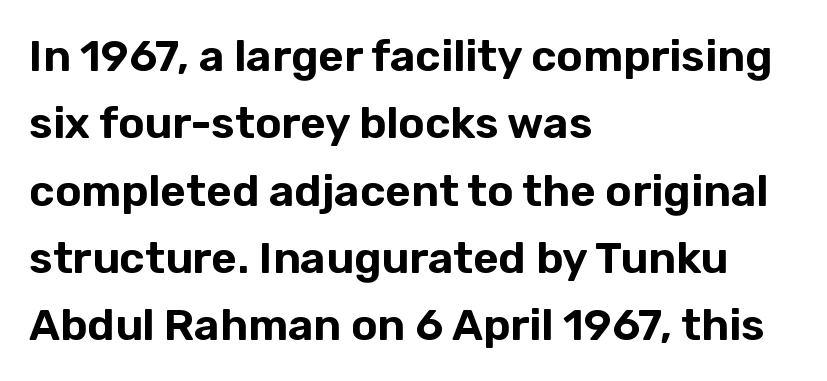
The image shows 44 px sans-serif type, upright; set left-aligned, normal line spacing (1.53x), normal letter spacing, not underlined; low stroke contrast and a medium x-height.
